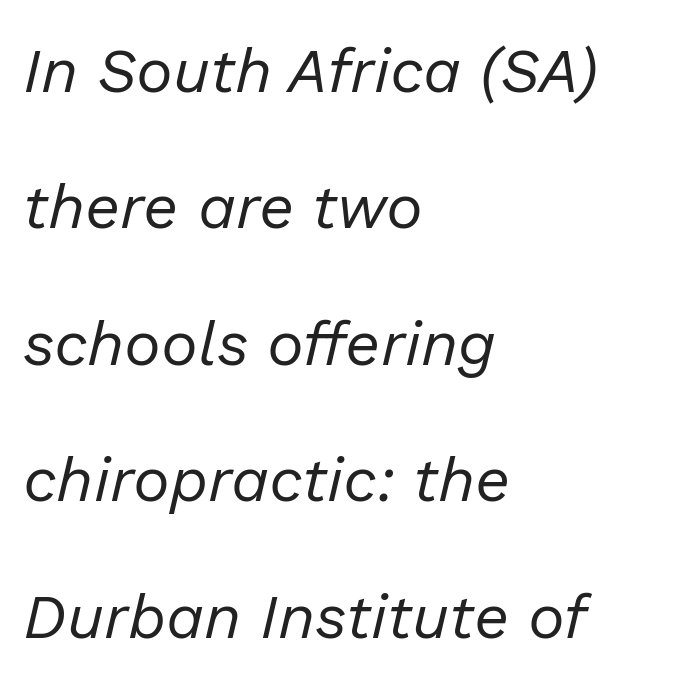
{"italic": "yes", "lean": "right", "slant_degrees": 13, "bold": "no", "weight": "regular", "width": "normal", "stroke_contrast": "low", "x_height": "medium", "monospaced": "no", "underline": "no", "align": "left", "line_spacing": "loose", "line_spacing_ratio": 2.2, "letter_spacing": "normal", "letter_spacing_em": 0.0, "glyph_px": 62}
